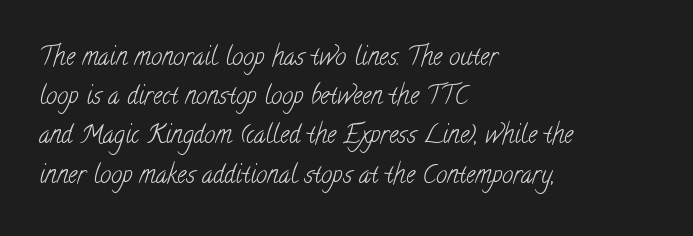
Q: Is the text bold? A: No.
Q: Is the text underlined? A: No.
Q: How is the paragraph aligned? A: Left-aligned.
Q: Is the spacing between letters normal or unusually wide? A: Normal.
Q: Is the spacing between lines tight, normal or loose? A: Normal.
